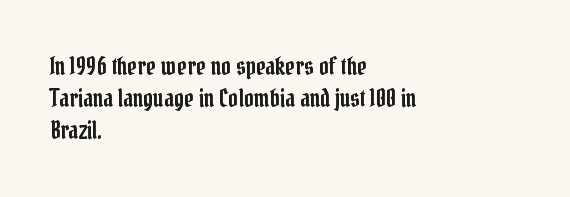
The image shows 24 px text type, upright; set left-aligned, normal line spacing (1.34x), normal letter spacing, not underlined.
